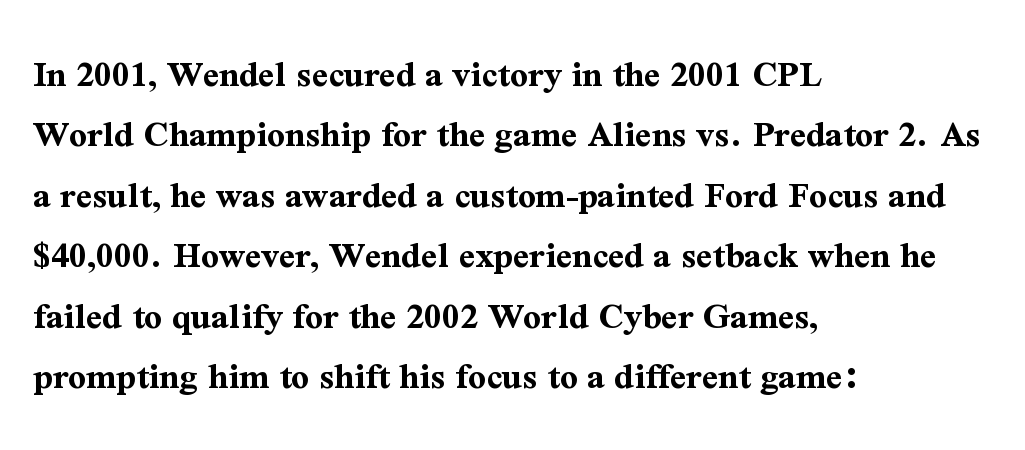
{"serif": "yes", "italic": "no", "bold": "yes", "weight": "bold", "width": "normal", "stroke_contrast": "medium", "x_height": "medium", "monospaced": "no", "underline": "no", "align": "left", "line_spacing": "normal", "line_spacing_ratio": 1.55, "letter_spacing": "normal", "letter_spacing_em": 0.0, "glyph_px": 39}
